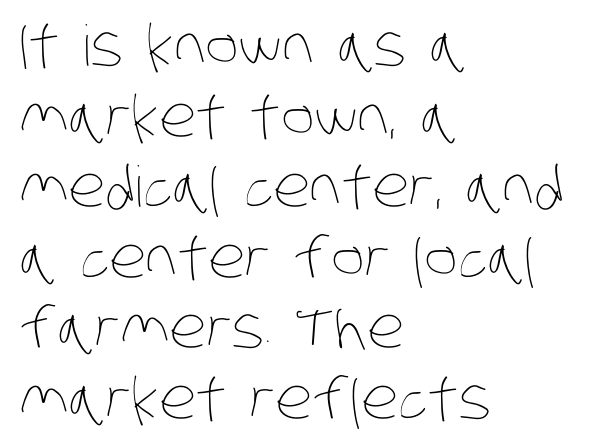
The image shows 56 px thin, condensed type; set left-aligned, normal line spacing (1.26x), normal letter spacing, not underlined; low stroke contrast and a large x-height.
